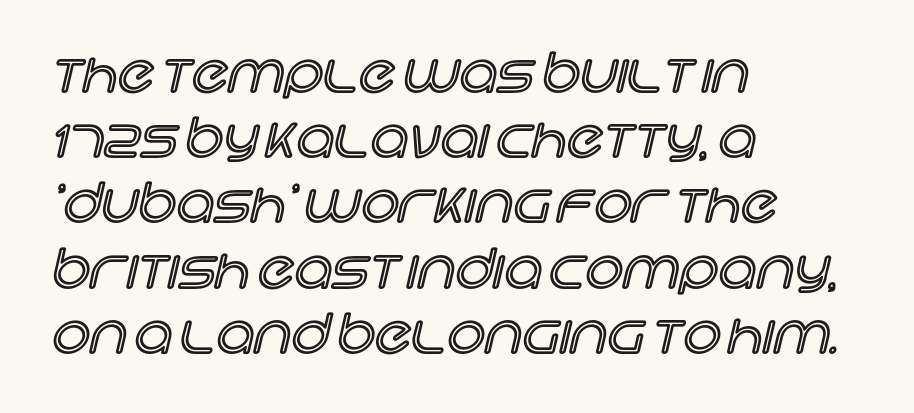
Q: Is the text italic (slanted)? A: Yes.
Q: Is the text underlined? A: No.
Q: How is the paragraph aligned? A: Left-aligned.
Q: Is the spacing between letters normal or unusually wide? A: Normal.
Q: Width (condensed, normal, or wide)? A: Normal.
Q: x-height? A: Large.
Q: Monospaced? A: No.
